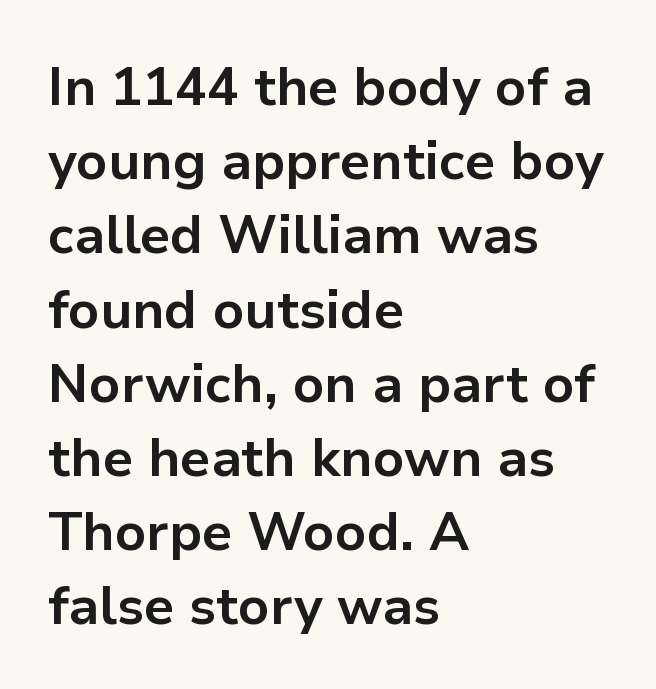
Q: Is the text bold? A: Yes.
Q: Is the text italic (slanted)? A: No, it is upright.
Q: Is the typeface a serif or a sans-serif typeface? A: Sans-serif.
Q: Is the text underlined? A: No.
Q: How is the paragraph aligned? A: Left-aligned.
Q: Is the spacing between letters normal or unusually wide? A: Normal.
Q: Is the spacing between lines tight, normal or loose? A: Normal.
Q: Width (condensed, normal, or wide)? A: Normal.
Q: Stroke contrast? A: Low.
Q: x-height? A: Medium.
Q: Monospaced? A: No.
